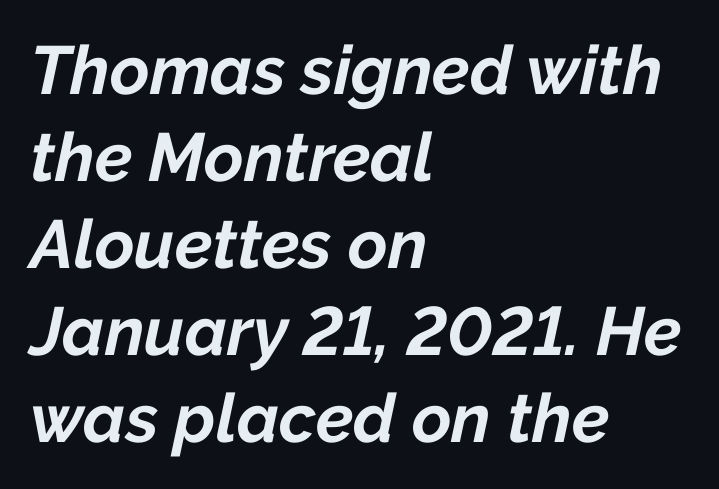
Short and long lines alike share a common starting point at left. Type without underlining. Every character sits at an angle, as italics do. Spacing between characters is what you'd get straight out of the box. Vertical spacing — default. The sample has been set heavy, in full bold.
